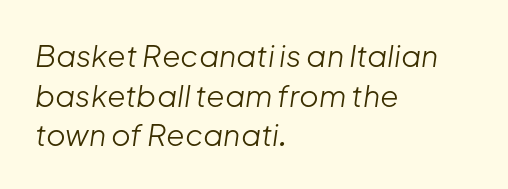
{"italic": "yes", "lean": "right", "slant_degrees": 8, "bold": "no", "weight": "light", "width": "normal", "stroke_contrast": "low", "x_height": "medium", "monospaced": "no", "underline": "no", "align": "left", "line_spacing": "normal", "line_spacing_ratio": 1.32, "letter_spacing": "normal", "letter_spacing_em": 0.0, "glyph_px": 30}
